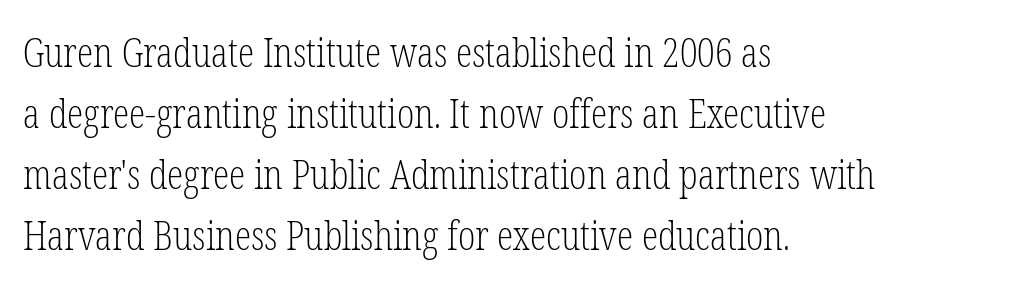
{"serif": "yes", "italic": "no", "bold": "no", "weight": "light", "width": "condensed", "stroke_contrast": "low", "x_height": "medium", "monospaced": "no", "underline": "no", "align": "left", "line_spacing": "normal", "line_spacing_ratio": 1.49, "letter_spacing": "normal", "letter_spacing_em": 0.0, "glyph_px": 41}
